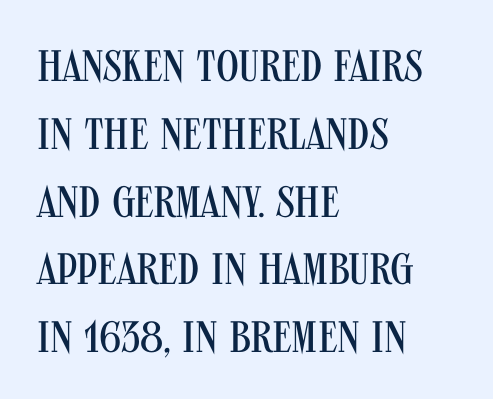
The image shows 44 px regular-weight, condensed sans-serif type, upright; set left-aligned, normal line spacing (1.54x), normal letter spacing, not underlined; medium stroke contrast and a large x-height.
